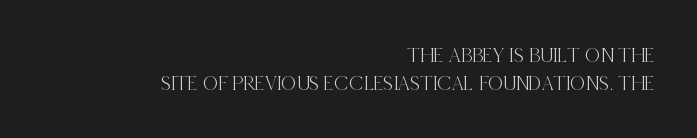
Q: Is the text italic (slanted)? A: No, it is upright.
Q: Is the text underlined? A: No.
Q: How is the paragraph aligned? A: Right-aligned.
Q: Is the spacing between letters normal or unusually wide? A: Normal.
Q: Is the spacing between lines tight, normal or loose? A: Normal.
